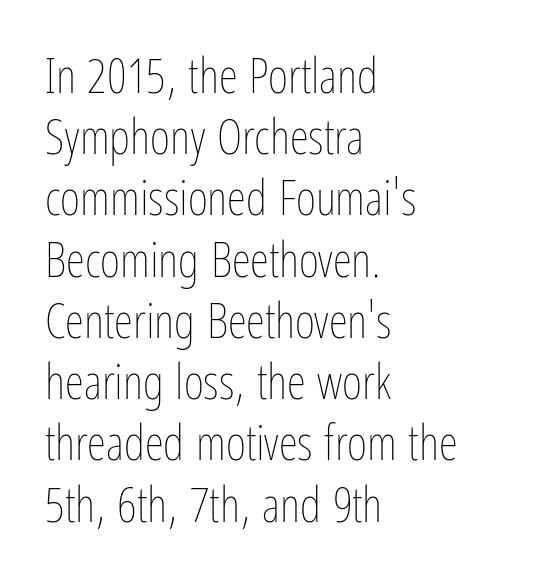
Each letter keeps its own natural width here, so spacing adapts to shape. The rendering uses a moderate line-height, typical for paragraphs. Reading down the block, your eye returns to a fixed left position each line. Inter-character spacing is left at the font's built-in metrics. Notice how the stems are strictly vertical — no italics here. Heft: none added — not bold.
